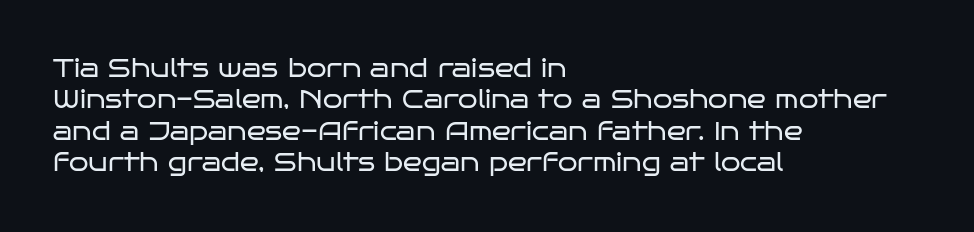
No letter is thick-stroked: the sample isn't bold. This is roman type, the default non-slanted kind. One glance says typical: line gaps are just what's usual. Plain, unruled lines of type. This sample is left-justified, so line endings fall wherever the words run out.
